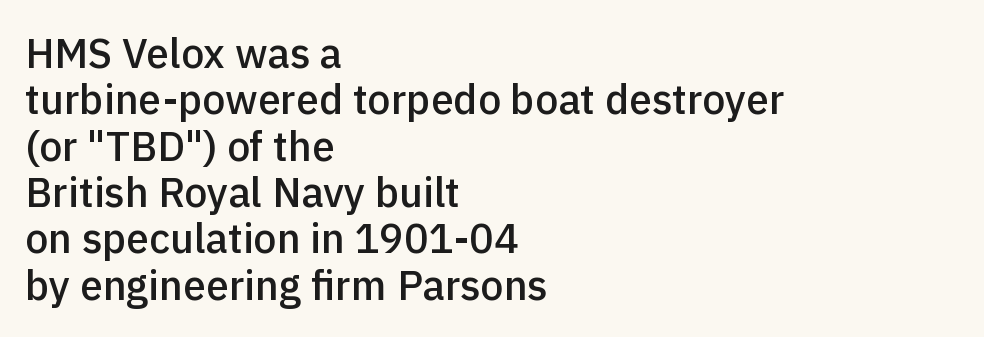
Standard letterfit; no display-style spreading of the glyphs. The designer went with a sans here, leaving each stem footless. Notice how descenders almost collide with the ascenders below — that's tight leading. You can tell it's not italic because the verticals are truly vertical.
